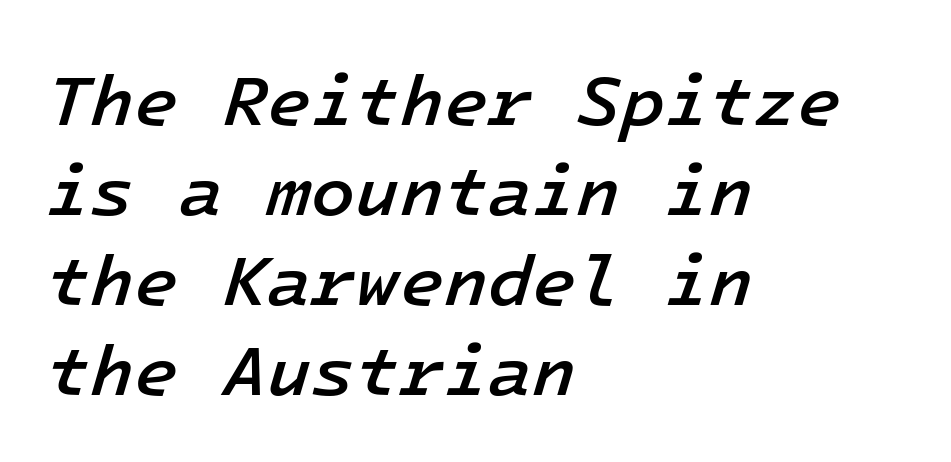
Is this a fixed-width face? Yes — each glyph sits in an identical cell. Anything drawn beneath the words? Only blank space. Every row of glyphs begins at an identical x-position on the left. There's an unmistakable incline to the writing here. Stroke thickness is moderately raised; the sample reads as semibold. Normally led — the rows are evenly, conventionally spaced.
